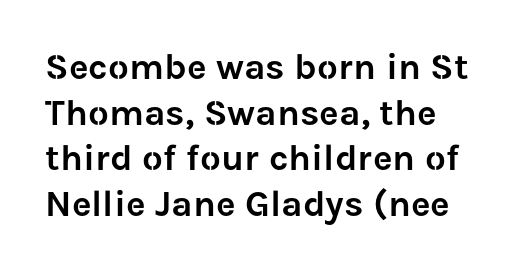
The image shows 37 px sans-serif type, upright; set line spacing 1.23x, normal letter spacing, not underlined; low stroke contrast and a medium x-height.
